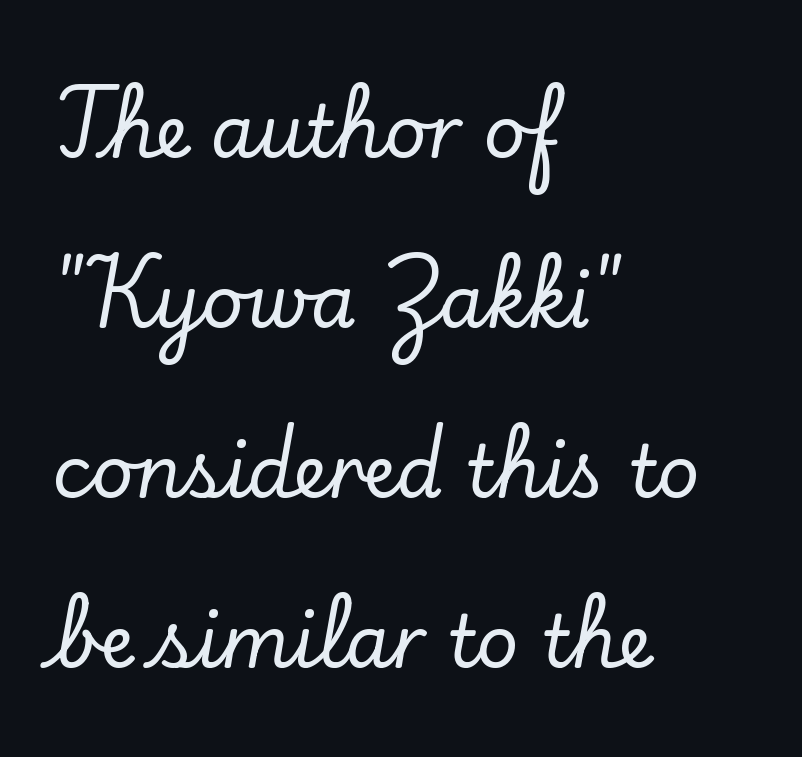
{"serif": "yes", "width": "normal", "stroke_contrast": "low", "x_height": "small", "monospaced": "no", "underline": "no", "align": "left", "line_spacing": "loose", "line_spacing_ratio": 2.33, "letter_spacing": "normal", "letter_spacing_em": 0.0, "glyph_px": 73}
